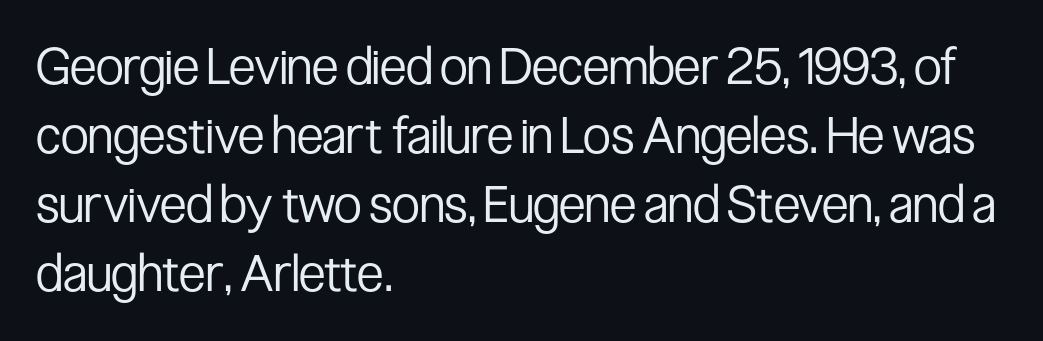
The image shows 51 px regular-weight, condensed sans-serif type, upright; set left-aligned, normal line spacing (1.35x), normal letter spacing, not underlined; low stroke contrast and a medium x-height.
